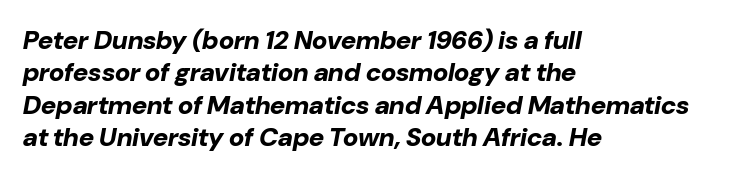
The designer left line spacing at the default. Rendered with sloped, italic letterforms. Notice how thick the strokes are: this is what a full bold looks like. All the whitespace from short lines collects on the right. The letters sit at their default tracking, neither squeezed nor spread. A clean baseline with only descenders dipping below it.
